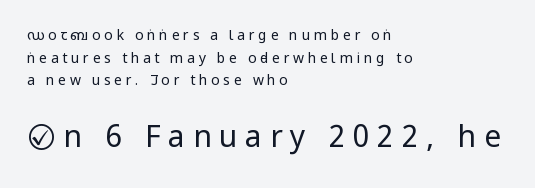
{"serif": "no", "italic": "no", "bold": "no", "weight": "regular", "width": "condensed", "stroke_contrast": "low", "x_height": "large", "monospaced": "no", "underline": "no", "align": "left", "line_spacing": "normal", "line_spacing_ratio": 1.62, "letter_spacing": "wide", "letter_spacing_em": 0.26, "larger_block": "second", "size_ratio": 2.14, "glyph_px": 30}
